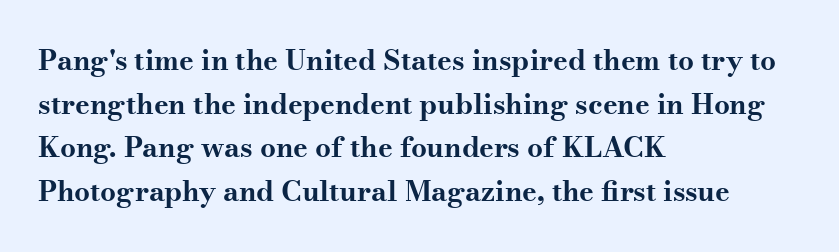
{"serif": "yes", "italic": "no", "bold": "yes", "weight": "bold", "width": "wide", "stroke_contrast": "medium", "x_height": "small", "monospaced": "no", "underline": "no", "align": "left", "line_spacing": "normal", "line_spacing_ratio": 1.56, "letter_spacing": "normal", "letter_spacing_em": 0.0, "glyph_px": 28}
